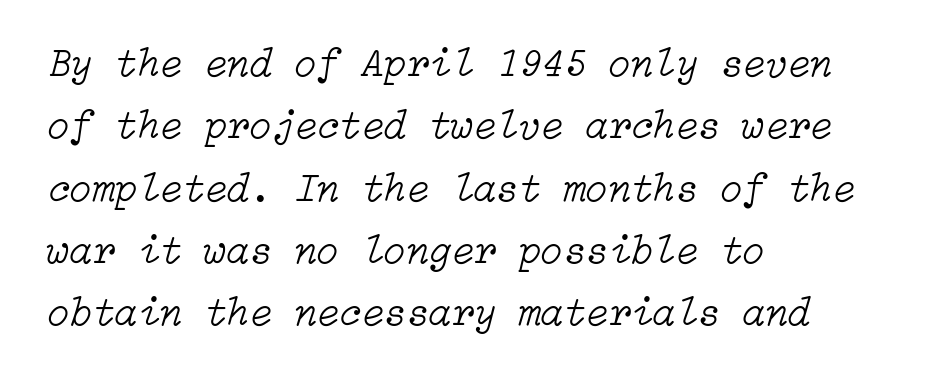
Caption: standard tracking, unaltered. A clean baseline with only descenders dipping below it. Each new line begins a customary step beneath the previous one. Which margin do the lines hug? The left one — the right edge is uneven. The axis of the letterforms is tilted away from vertical.
